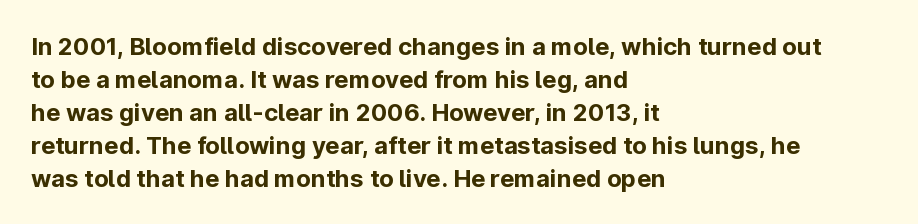
The image shows 24 px bold type, upright; set left-aligned, normal line spacing (1.37x), normal letter spacing, not underlined.
